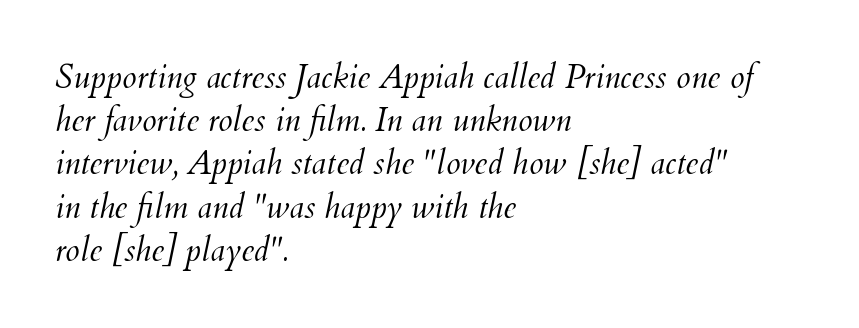
{"italic": "yes", "lean": "right", "slant_degrees": 12, "bold": "no", "weight": "light", "width": "normal", "stroke_contrast": "medium", "x_height": "small", "monospaced": "no", "underline": "no", "align": "left", "line_spacing": "normal", "line_spacing_ratio": 1.31, "letter_spacing": "normal", "letter_spacing_em": 0.0, "glyph_px": 33}
